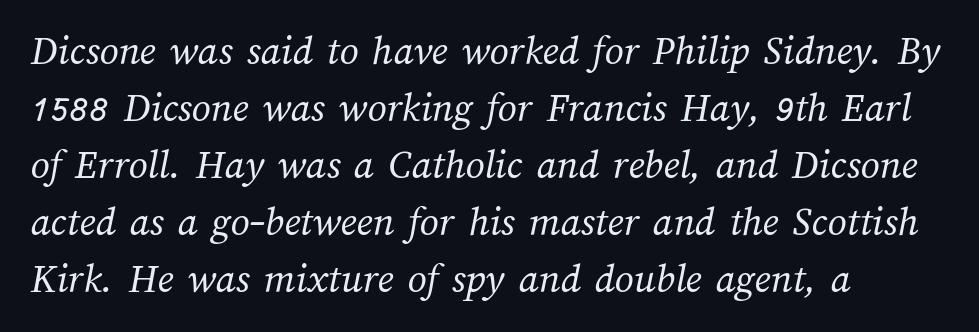
The image shows 42 px regular-weight type; set left-aligned, normal line spacing (1.36x), normal letter spacing, not underlined; medium stroke contrast and a medium x-height.
